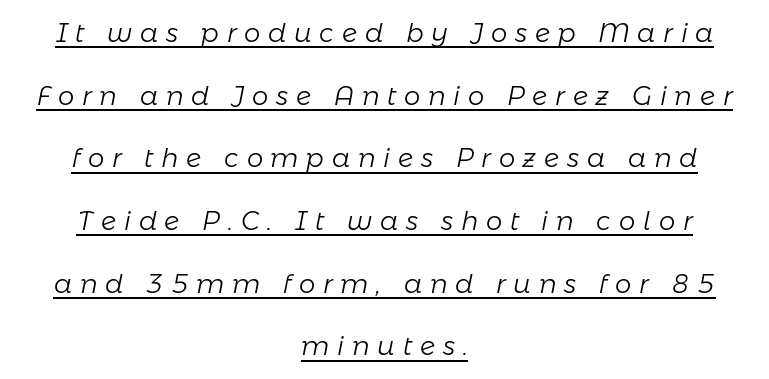
Horizontal alignment here is central, giving a formal, balanced look. The axis of the letterforms is tilted away from vertical. Has an underline been added? It has. The face used here is rendered with a markedly widened letterfit.
